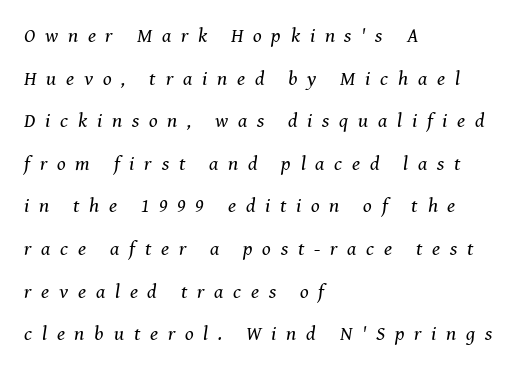
The characters are drawn with everyday or finer stroke widths. All the whitespace from short lines collects on the right. Looking at the ascenders, they clearly lean. The passage shown stacks its lines with a broad gap. Here the glyphs are tracked loosely, breaking word shapes into spaced letters.
